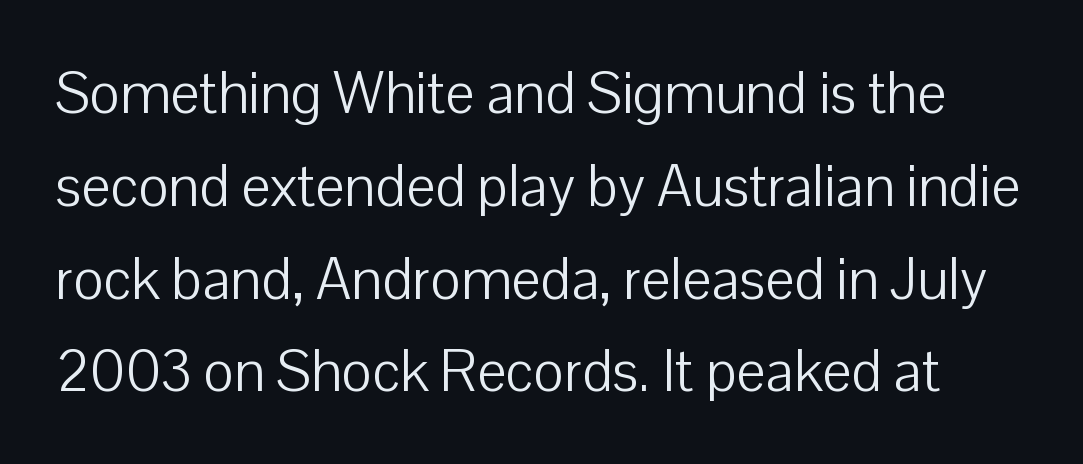
{"serif": "no", "italic": "no", "bold": "no", "weight": "light", "width": "normal", "stroke_contrast": "low", "x_height": "medium", "monospaced": "no", "underline": "no", "line_spacing": "normal", "line_spacing_ratio": 1.6, "letter_spacing": "normal", "letter_spacing_em": 0.0, "glyph_px": 58}
